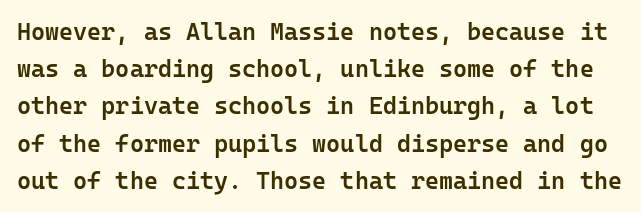
Q: Is the text bold? A: Semi-bold.
Q: Is the text italic (slanted)? A: No, it is upright.
Q: Is the text underlined? A: No.
Q: Is the spacing between letters normal or unusually wide? A: Normal.
Q: Is the spacing between lines tight, normal or loose? A: Normal.
